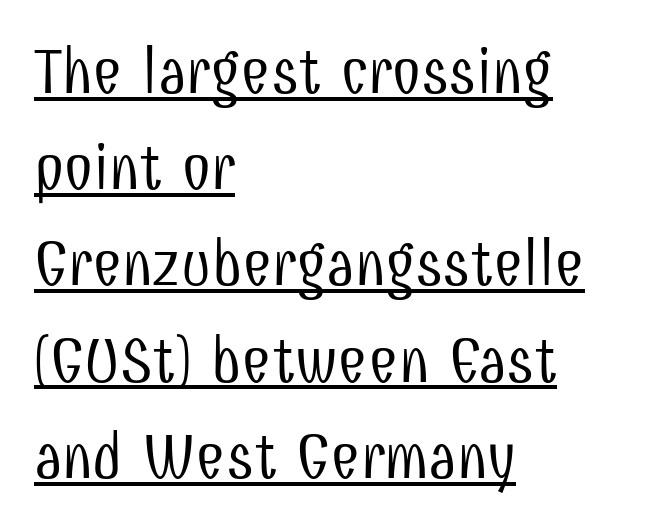
Q: Is the text bold? A: No.
Q: Is the text italic (slanted)? A: No, it is upright.
Q: Is the typeface a serif or a sans-serif typeface? A: Sans-serif.
Q: Is the text underlined? A: Yes.
Q: How is the paragraph aligned? A: Left-aligned.
Q: Is the spacing between letters normal or unusually wide? A: Normal.
Q: Is the spacing between lines tight, normal or loose? A: Normal.
Q: Width (condensed, normal, or wide)? A: Condensed.
Q: Stroke contrast? A: Low.
Q: x-height? A: Medium.
Q: Monospaced? A: No.
